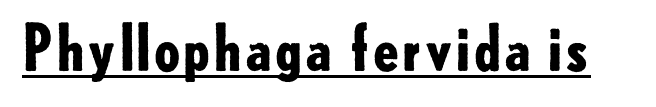
Compared with an ordinary text face, these strokes are far heavier — a full bold. Varying glyph widths throughout — classic text-font behaviour. A continuous stroke trails under the words, as in a hyperlink. Is there any slant? The stems are plumb. How are the letters spaced? Ordinarily, with no added tracking. Regarding serifs, this sample does without them.
